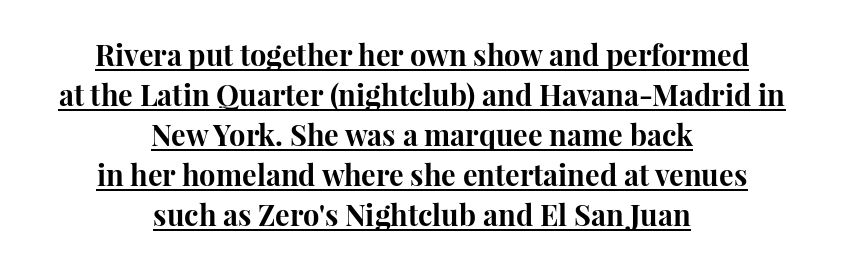
The face used here is proportionally spaced, like ordinary book or web type. Glyph-to-glyph distance matches everyday printed text. Summary of vertical rhythm: regular, with standard interline spacing. Leftover space on each line is divided equally before and after the words. Summary of weight: heavy, a full bold. A typesetter would mark this as roman, not italic.
